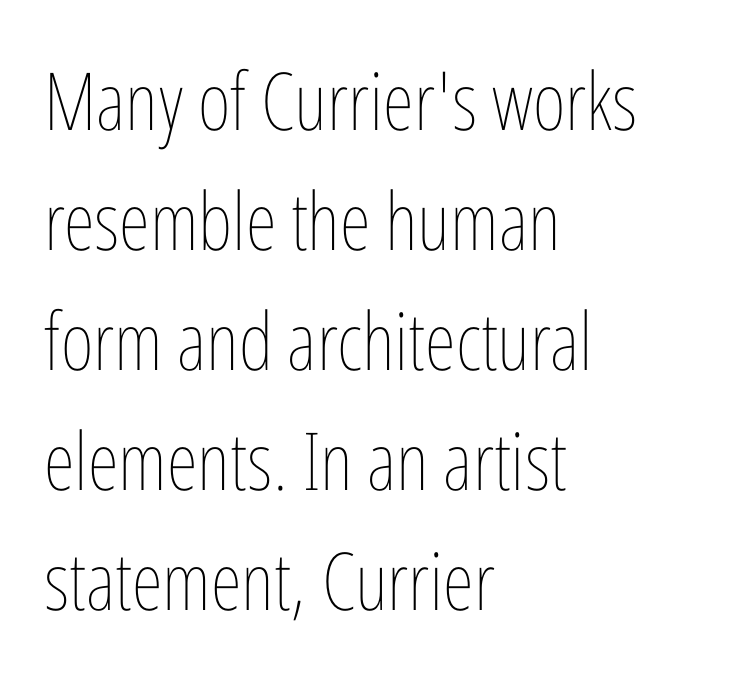
{"italic": "no", "bold": "no", "weight": "thin", "width": "condensed", "stroke_contrast": "low", "x_height": "medium", "monospaced": "no", "underline": "no", "align": "left", "line_spacing": "normal", "line_spacing_ratio": 1.5, "letter_spacing": "normal", "letter_spacing_em": 0.0, "glyph_px": 80}
